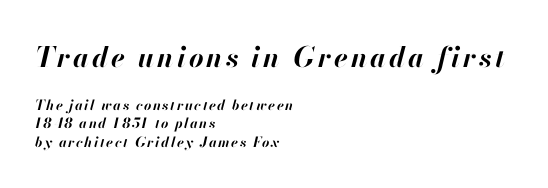
The image shows 28 px bold type, italic (leaning right); set left-aligned, normal line spacing (1.31x), not underlined; the first (top) block is 2.0x larger; high stroke contrast and a small x-height.
